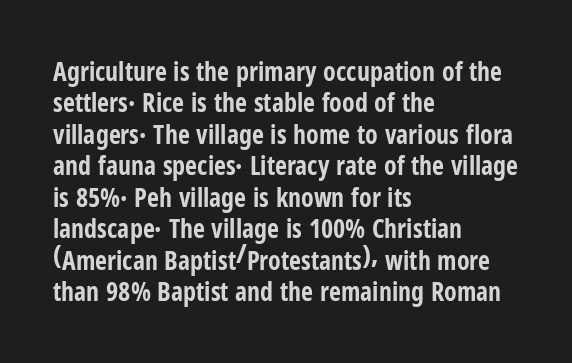
Posture: straight, roman, zero tilt. A student would call this left alignment; a typographer would say flush left, rag right. Rule under the text: the space is simply empty. Between one letter and the next there's only the usual sliver of space. Plenty of ink on the page — the face is bold.
